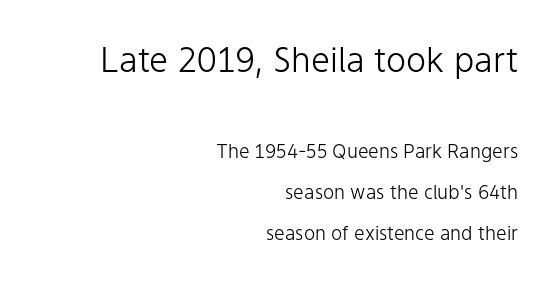
The image shows 34 px light sans-serif type, upright; set right-aligned, loose line spacing (2.15x), normal letter spacing, not underlined; the first (top) block is 1.79x larger; low stroke contrast and a medium x-height.
